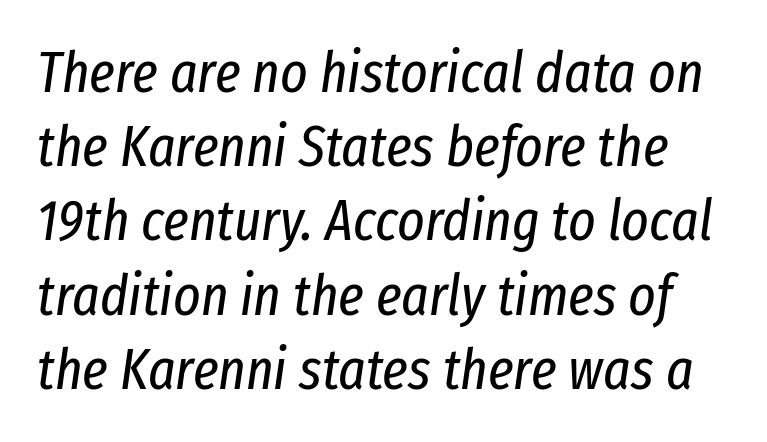
Q: Is the text bold? A: No.
Q: Is the text italic (slanted)? A: Yes, it leans right by about 8 degrees.
Q: Is the text underlined? A: No.
Q: Is the spacing between letters normal or unusually wide? A: Normal.
Q: Is the spacing between lines tight, normal or loose? A: Normal.
Q: Width (condensed, normal, or wide)? A: Condensed.
Q: Stroke contrast? A: Low.
Q: x-height? A: Medium.
Q: Monospaced? A: No.
